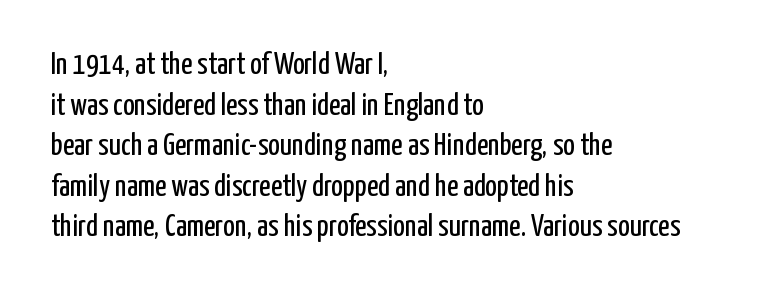
The image shows 31 px regular-weight, condensed sans-serif type, upright; set left-aligned, normal line spacing (1.31x), normal letter spacing, not underlined; low stroke contrast and a medium x-height.
